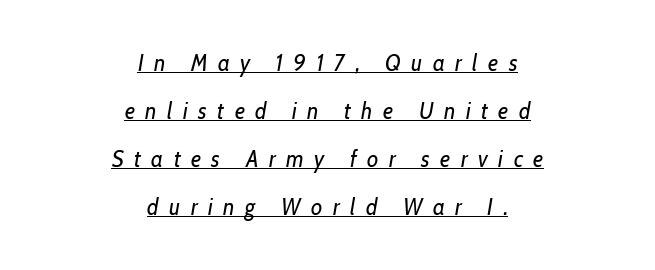
Is the type heavy? It reads as light-to-regular instead. Honestly, the underline is the first thing you notice here. The letterforms stand isolated, each surrounded by extra space. The rag falls on both sides of this text block equally.
